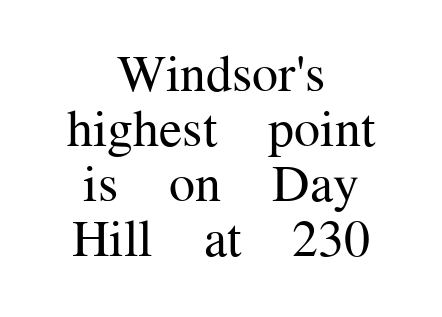
{"serif": "yes", "italic": "no", "bold": "no", "weight": "regular", "width": "normal", "stroke_contrast": "medium", "x_height": "medium", "monospaced": "no", "underline": "no", "align": "center", "line_spacing": "tight", "line_spacing_ratio": 1.06, "letter_spacing": "normal", "letter_spacing_em": 0.0, "glyph_px": 52}
